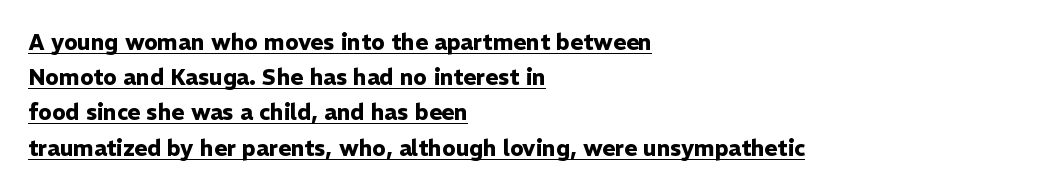
The image shows 22 px bold type, upright; set left-aligned, normal line spacing (1.6x), normal letter spacing, underlined.
